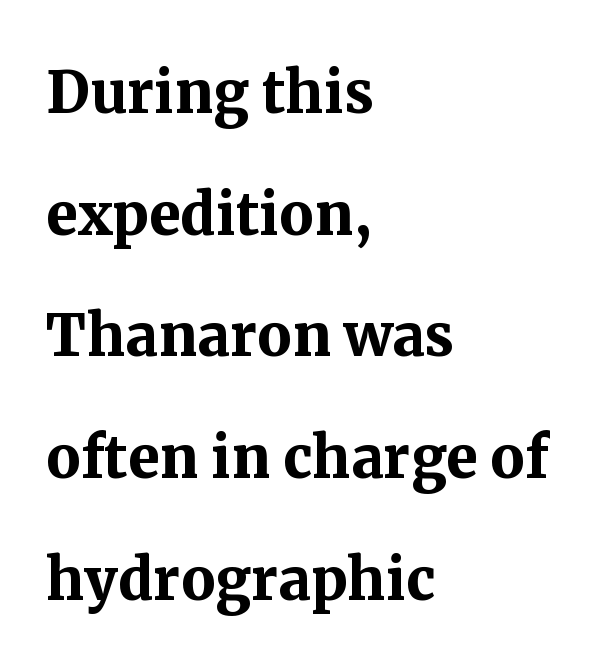
The image shows 77 px semibold serif type, upright; set left-aligned, normal line spacing (1.58x), normal letter spacing, not underlined; medium stroke contrast and a medium x-height.
